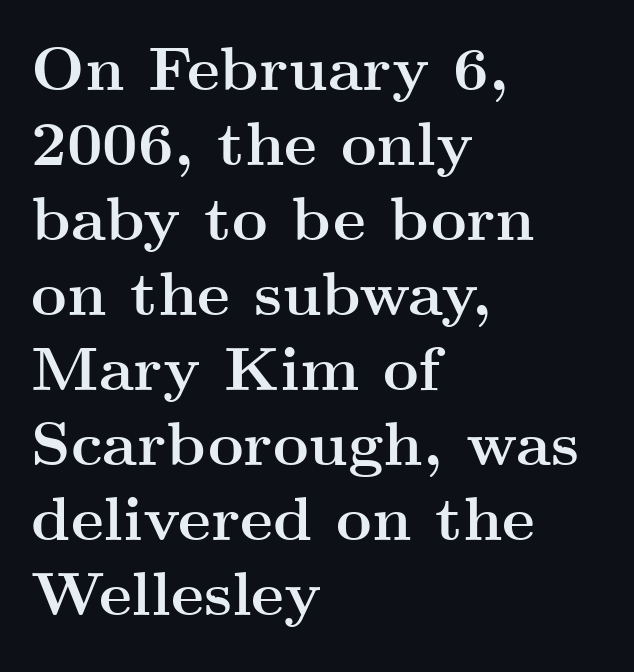
{"serif": "yes", "italic": "no", "bold": "yes", "weight": "semibold", "width": "wide", "stroke_contrast": "medium", "x_height": "small", "monospaced": "no", "underline": "no", "align": "left", "line_spacing_ratio": 1.21, "letter_spacing": "normal", "letter_spacing_em": 0.0, "glyph_px": 62}
